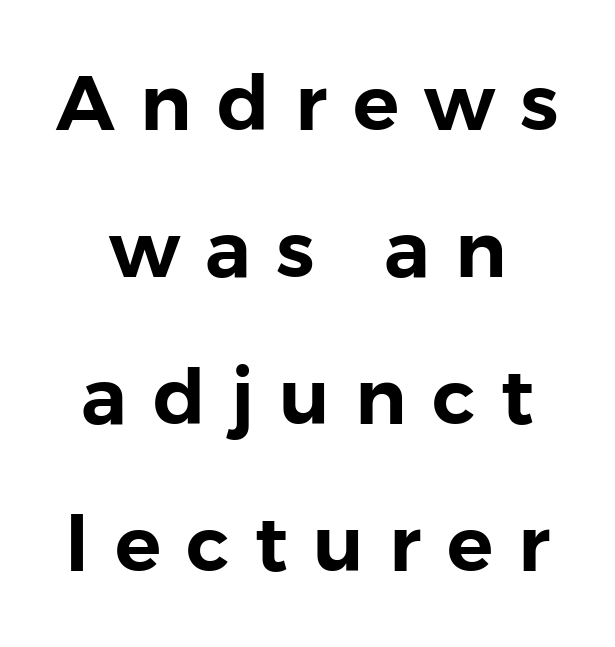
Serifs: no, the terminals of the letterforms are clean. The specimen omits any rule beneath the text block's lines. Quick note: not italic, upright. The leading is generous, giving the passage an open texture. These lines have a slow, spaced-out rhythm from letter to letter.
